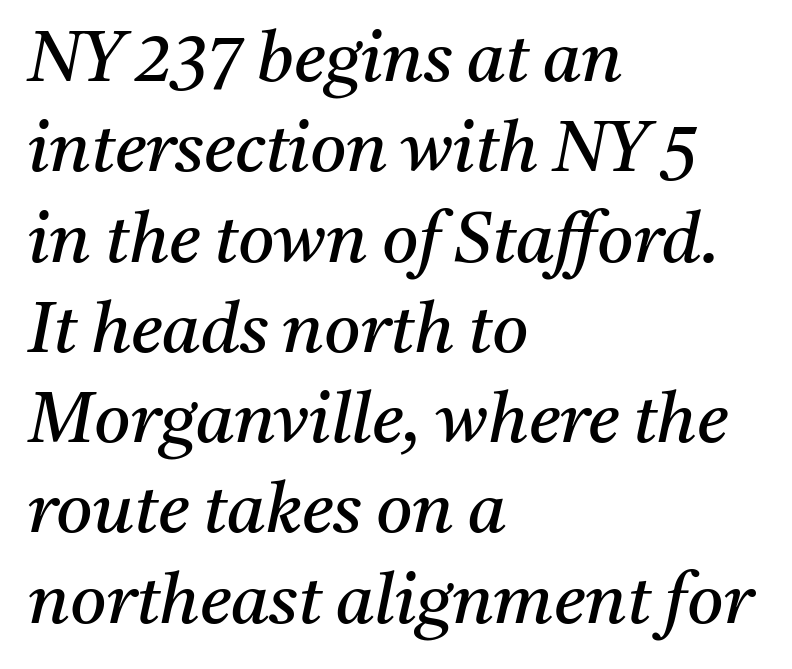
Q: Is the text bold? A: No.
Q: Is the text italic (slanted)? A: Yes, it leans right by about 11 degrees.
Q: Is the typeface a serif or a sans-serif typeface? A: Serif.
Q: Is the text underlined? A: No.
Q: How is the paragraph aligned? A: Left-aligned.
Q: Is the spacing between letters normal or unusually wide? A: Normal.
Q: Is the spacing between lines tight, normal or loose? A: Normal.
Q: Width (condensed, normal, or wide)? A: Normal.
Q: Stroke contrast? A: Medium.
Q: x-height? A: Medium.
Q: Monospaced? A: No.
